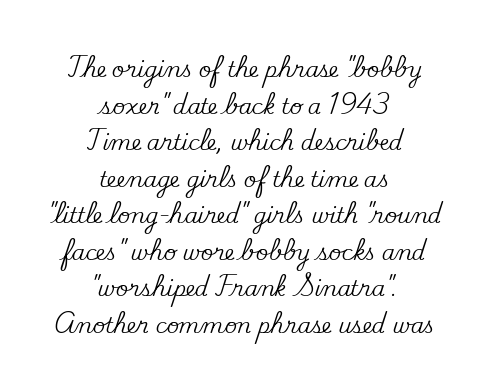
{"underline": "no", "align": "center", "line_spacing_ratio": 1.74, "letter_spacing": "normal", "letter_spacing_em": 0.0, "glyph_px": 21}
